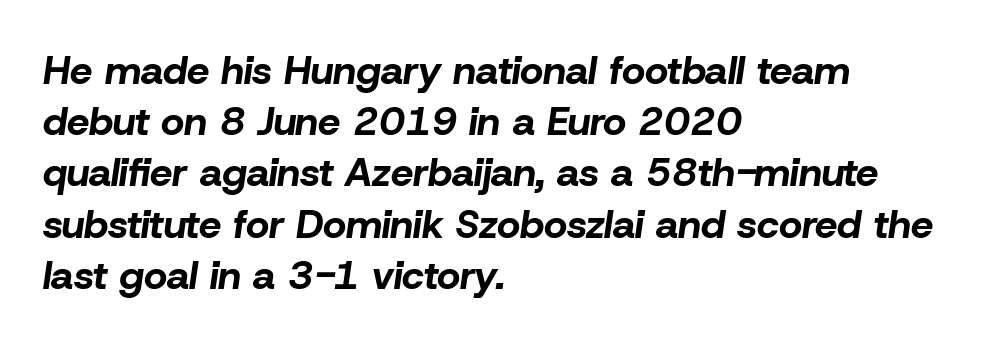
Q: Is the text bold? A: Yes.
Q: Is the text italic (slanted)? A: Yes, it leans right by about 8 degrees.
Q: Is the text underlined? A: No.
Q: How is the paragraph aligned? A: Left-aligned.
Q: Is the spacing between letters normal or unusually wide? A: Normal.
Q: Is the spacing between lines tight, normal or loose? A: Normal.
Q: Width (condensed, normal, or wide)? A: Normal.
Q: Stroke contrast? A: Low.
Q: x-height? A: Medium.
Q: Monospaced? A: No.
